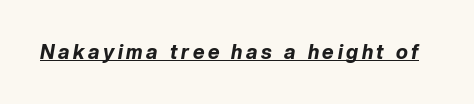
Q: Is the text bold? A: Yes.
Q: Is the text italic (slanted)? A: Yes, it leans right by about 10 degrees.
Q: Is the text underlined? A: Yes.
